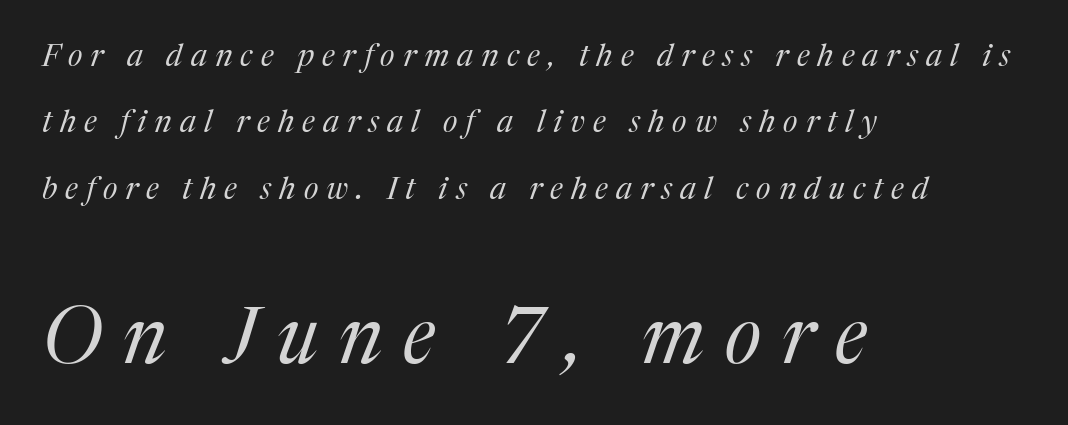
{"serif": "yes", "italic": "yes", "lean": "right", "slant_degrees": 17, "bold": "no", "weight": "regular", "width": "normal", "stroke_contrast": "medium", "x_height": "medium", "monospaced": "no", "underline": "no", "align": "left", "line_spacing": "loose", "line_spacing_ratio": 2.14, "letter_spacing": "wide", "letter_spacing_em": 0.26, "larger_block": "second", "size_ratio": 2.52, "glyph_px": 78}
